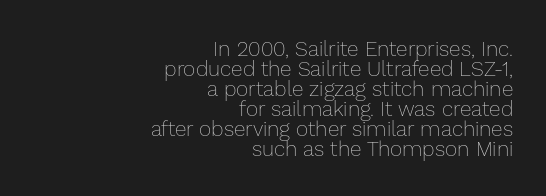
{"italic": "no", "bold": "no", "underline": "no", "align": "right", "line_spacing": "tight", "line_spacing_ratio": 0.95, "letter_spacing": "normal", "letter_spacing_em": 0.0, "glyph_px": 21}
